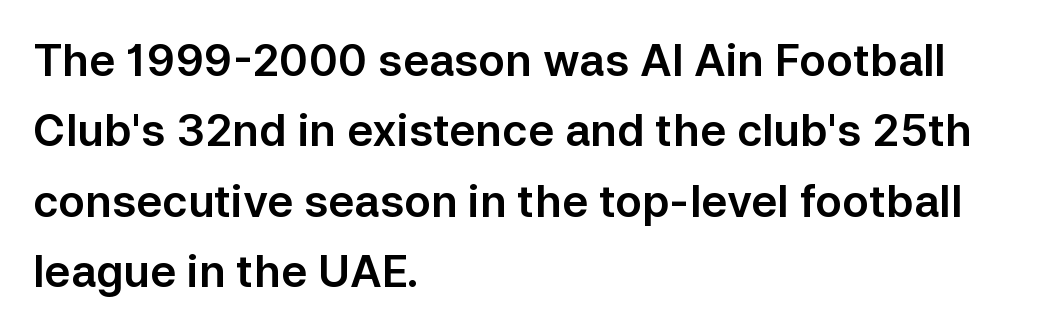
Q: Is the text italic (slanted)? A: No, it is upright.
Q: Is the typeface a serif or a sans-serif typeface? A: Sans-serif.
Q: Is the text underlined? A: No.
Q: How is the paragraph aligned? A: Left-aligned.
Q: Is the spacing between letters normal or unusually wide? A: Normal.
Q: Is the spacing between lines tight, normal or loose? A: Normal.
Q: Width (condensed, normal, or wide)? A: Normal.
Q: Stroke contrast? A: Low.
Q: x-height? A: Medium.
Q: Monospaced? A: No.
